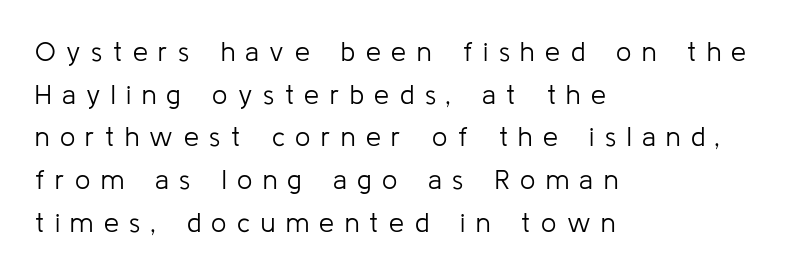
Q: Is the text bold? A: No.
Q: Is the text italic (slanted)? A: No, it is upright.
Q: Is the text underlined? A: No.
Q: How is the paragraph aligned? A: Left-aligned.
Q: Is the spacing between letters normal or unusually wide? A: Unusually wide.
Q: Is the spacing between lines tight, normal or loose? A: Normal.
